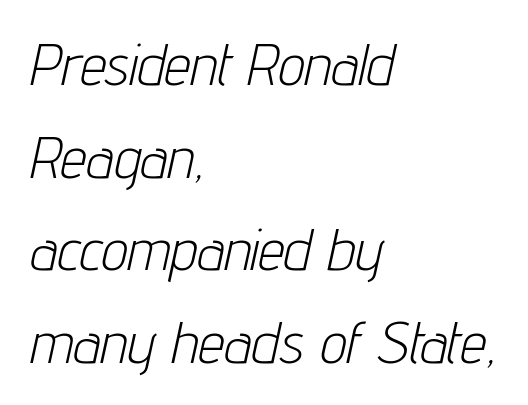
The image shows 59 px light, condensed type, italic (leaning right); set left-aligned, normal line spacing (1.57x), normal letter spacing, not underlined; low stroke contrast and a medium x-height.
